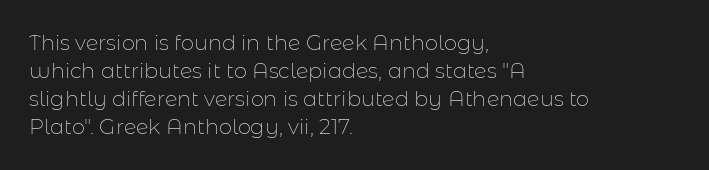
Q: Is the text bold? A: No.
Q: Is the text italic (slanted)? A: No, it is upright.
Q: Is the text underlined? A: No.
Q: How is the paragraph aligned? A: Left-aligned.
Q: Is the spacing between letters normal or unusually wide? A: Normal.
Q: Is the spacing between lines tight, normal or loose? A: Normal.
